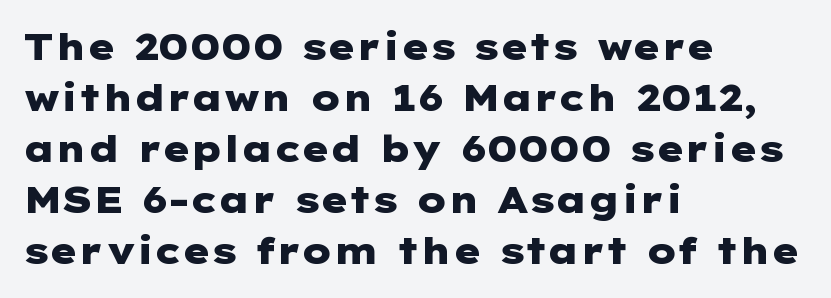
Q: Is the text bold? A: Yes.
Q: Is the text italic (slanted)? A: No, it is upright.
Q: Is the typeface a serif or a sans-serif typeface? A: Sans-serif.
Q: Is the text underlined? A: No.
Q: How is the paragraph aligned? A: Left-aligned.
Q: Is the spacing between letters normal or unusually wide? A: Normal.
Q: Is the spacing between lines tight, normal or loose? A: Normal.
Q: Width (condensed, normal, or wide)? A: Wide.
Q: Stroke contrast? A: Low.
Q: x-height? A: Medium.
